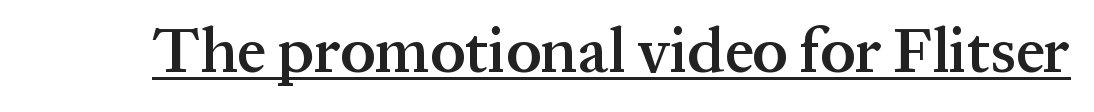
The image shows 63 px semibold serif type, upright; set normal letter spacing, underlined; medium stroke contrast and a medium x-height.
